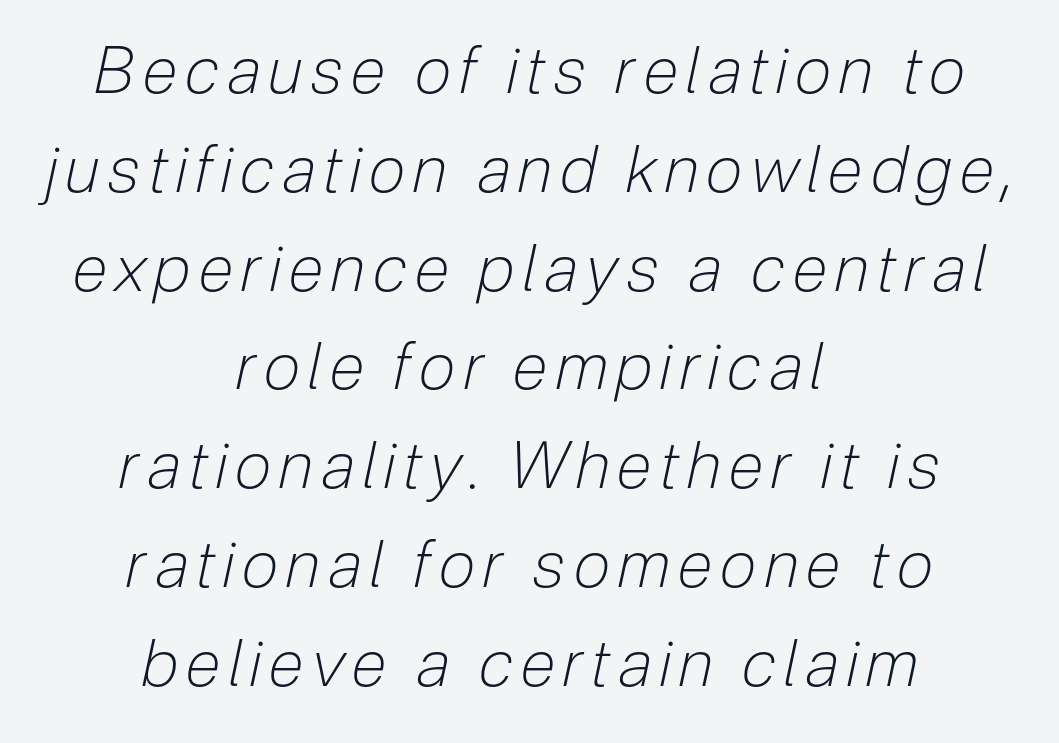
The image shows 65 px light, condensed type, italic (leaning right); set centered, normal line spacing (1.52x), not underlined; low stroke contrast and a medium x-height.
